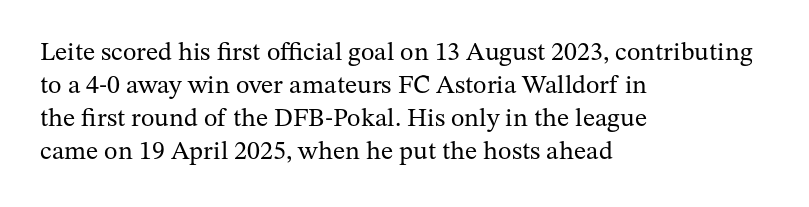
When letters stand straight like this, we call the style roman or upright. These lines sit exactly where default settings would place them. Students, note that the glyphs here touch the page at normal intervals. The passage shown is not bold in any degree. In CSS terms this would be text-align: left. Underlining? Definitely not there.
